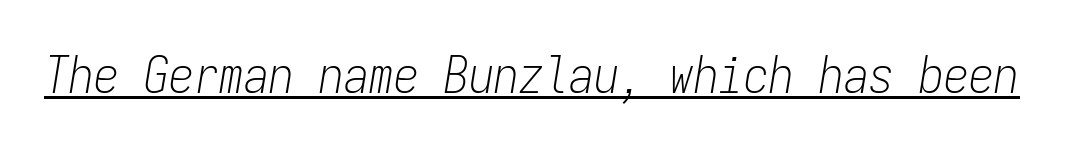
No heavy texture on the line: the type isn't bold. Standard letterfit; no display-style spreading of the glyphs. Slant detected: the letters are inclined. Underlined type.
